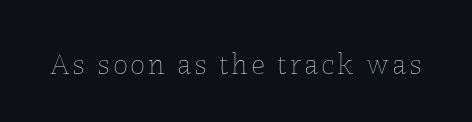
Q: Is the text bold? A: No.
Q: Is the text italic (slanted)? A: No, it is upright.
Q: Is the text underlined? A: No.
Q: Width (condensed, normal, or wide)? A: Normal.
Q: Stroke contrast? A: Low.
Q: x-height? A: Medium.
Q: Monospaced? A: No.
